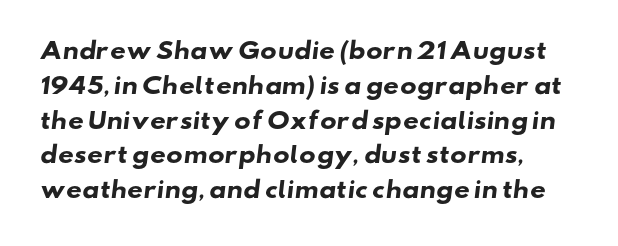
The image shows 22 px bold type; set left-aligned, normal line spacing (1.58x), normal letter spacing, not underlined.
